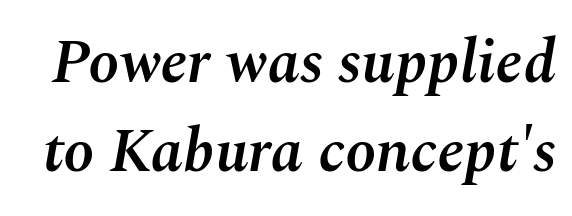
The image shows 62 px semibold type, italic (leaning right); set normal line spacing (1.43x), normal letter spacing, not underlined; medium stroke contrast and a medium x-height.
